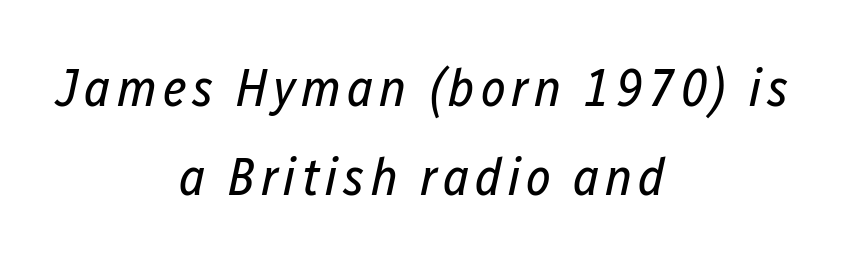
The image shows 53 px regular-weight, condensed type, italic (leaning right); set centered, normal line spacing (1.68x), not underlined; low stroke contrast and a medium x-height.
